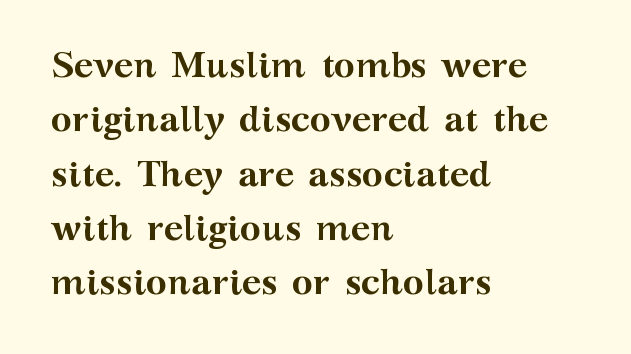
{"serif": "yes", "italic": "no", "bold": "yes", "weight": "semibold", "width": "wide", "stroke_contrast": "medium", "x_height": "medium", "monospaced": "no", "underline": "no", "align": "left", "line_spacing": "normal", "line_spacing_ratio": 1.51, "letter_spacing": "normal", "letter_spacing_em": 0.0, "glyph_px": 36}
